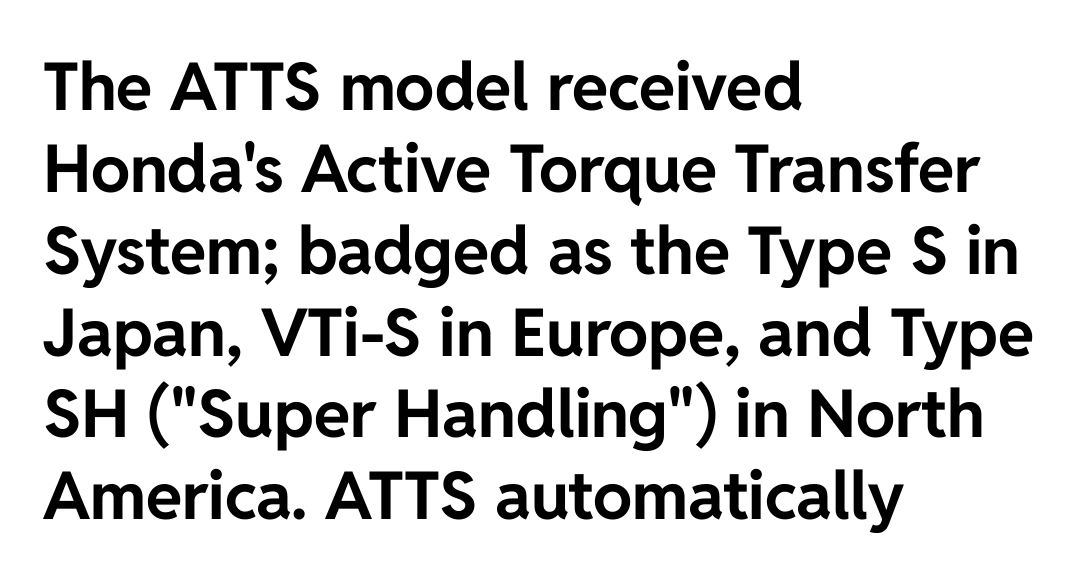
The image shows 66 px bold sans-serif type, upright; set left-aligned, line spacing 1.24x, normal letter spacing, not underlined; low stroke contrast and a medium x-height.
